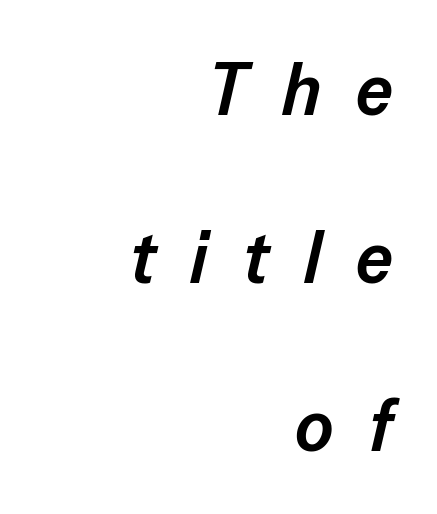
Q: Is the text bold? A: Semi-bold.
Q: Is the text italic (slanted)? A: Yes, it leans right by about 13 degrees.
Q: Is the text underlined? A: No.
Q: How is the paragraph aligned? A: Right-aligned.
Q: Is the spacing between letters normal or unusually wide? A: Unusually wide.
Q: Is the spacing between lines tight, normal or loose? A: Loose.
Q: Width (condensed, normal, or wide)? A: Normal.
Q: Stroke contrast? A: Low.
Q: x-height? A: Medium.
Q: Monospaced? A: No.
